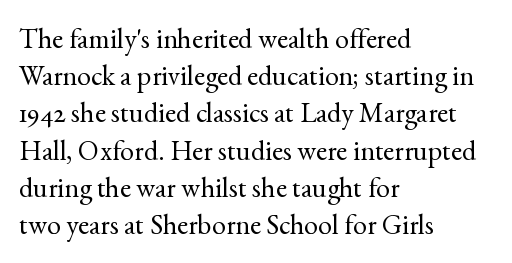
Q: Is the text bold? A: No.
Q: Is the text italic (slanted)? A: No, it is upright.
Q: Is the typeface a serif or a sans-serif typeface? A: Serif.
Q: Is the text underlined? A: No.
Q: How is the paragraph aligned? A: Left-aligned.
Q: Is the spacing between letters normal or unusually wide? A: Normal.
Q: Is the spacing between lines tight, normal or loose? A: Normal.
Q: Width (condensed, normal, or wide)? A: Normal.
Q: x-height? A: Small.
Q: Monospaced? A: No.
